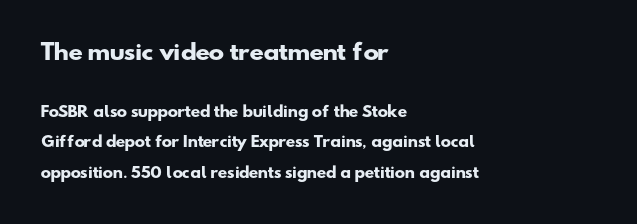
The image shows 21 px bold type; set left-aligned, loose line spacing (2.18x), normal letter spacing, not underlined; the first (top) block is 1.5x larger.
